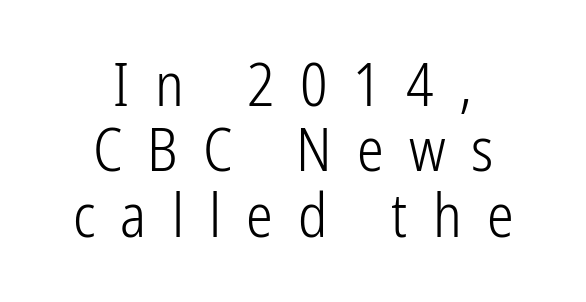
The image shows 60 px light, condensed sans-serif type, upright; set centered, tight line spacing (1.09x), unusually wide letter spacing (+0.42 em), not underlined; low stroke contrast and a medium x-height.
